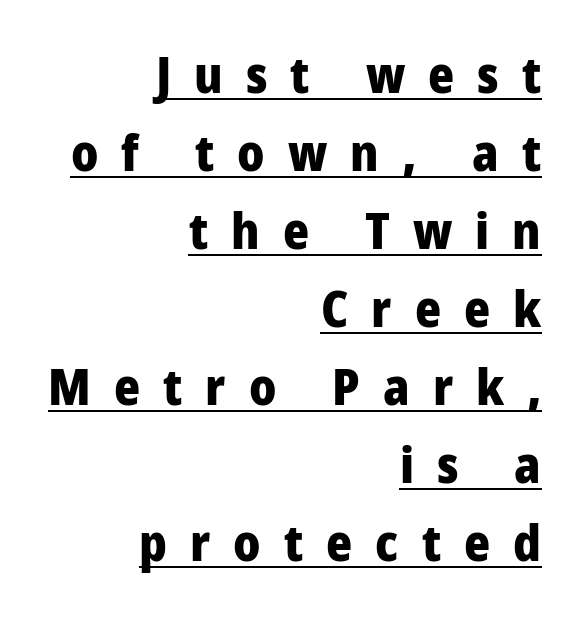
The image shows 50 px heavy sans-serif type, upright; set right-aligned, normal line spacing (1.56x), unusually wide letter spacing (+0.46 em), underlined; low stroke contrast and a medium x-height.
